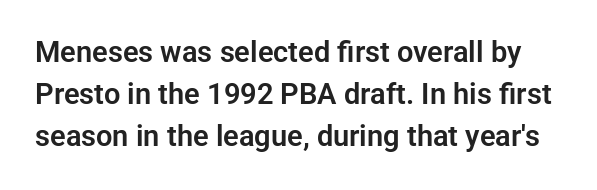
{"serif": "no", "italic": "no", "width": "normal", "stroke_contrast": "low", "x_height": "medium", "monospaced": "no", "underline": "no", "line_spacing": "normal", "line_spacing_ratio": 1.45, "letter_spacing": "normal", "letter_spacing_em": 0.0, "glyph_px": 29}
